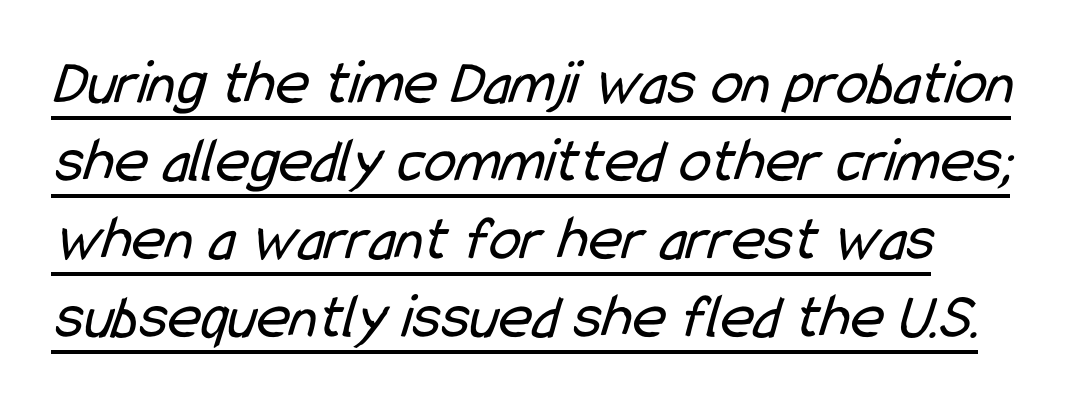
{"serif": "no", "bold": "no", "weight": "regular", "width": "condensed", "stroke_contrast": "low", "x_height": "medium", "monospaced": "no", "underline": "yes", "line_spacing_ratio": 1.22, "letter_spacing": "normal", "letter_spacing_em": 0.0, "glyph_px": 64}
